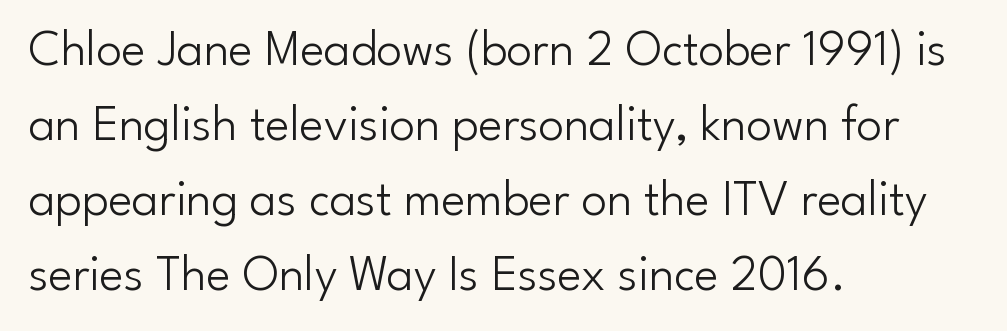
{"serif": "no", "italic": "no", "bold": "no", "weight": "light", "width": "normal", "stroke_contrast": "low", "x_height": "small", "monospaced": "no", "underline": "no", "align": "left", "line_spacing": "normal", "line_spacing_ratio": 1.47, "letter_spacing": "normal", "letter_spacing_em": 0.0, "glyph_px": 51}
